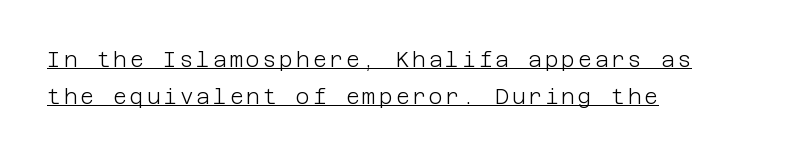
{"italic": "no", "bold": "no", "underline": "yes", "align": "left", "line_spacing_ratio": 1.74, "glyph_px": 21}
